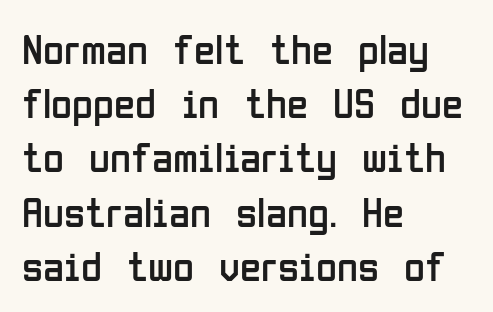
The image shows 43 px regular-weight, condensed sans-serif type, upright; set left-aligned, normal line spacing (1.26x), normal letter spacing, not underlined; low stroke contrast and a medium x-height.
